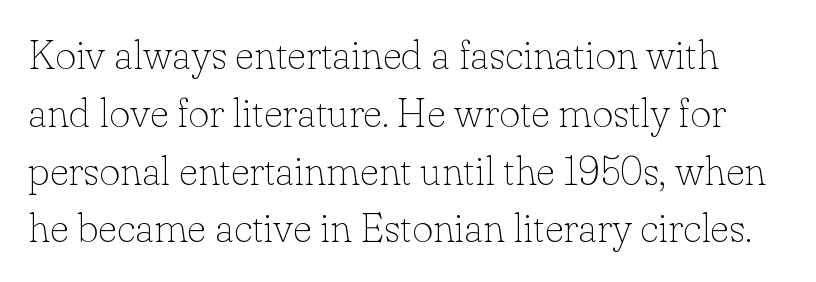
The image shows 41 px thin serif type, upright; set normal line spacing (1.41x), normal letter spacing, not underlined; low stroke contrast and a small x-height.
